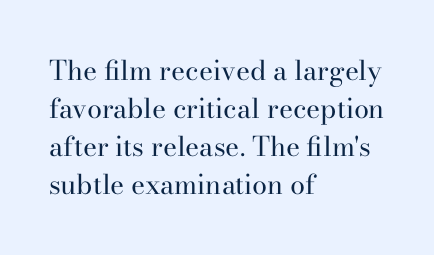
Q: Is the text bold? A: No.
Q: Is the text italic (slanted)? A: No, it is upright.
Q: Is the text underlined? A: No.
Q: How is the paragraph aligned? A: Left-aligned.
Q: Is the spacing between letters normal or unusually wide? A: Normal.
Q: Is the spacing between lines tight, normal or loose? A: Normal.
